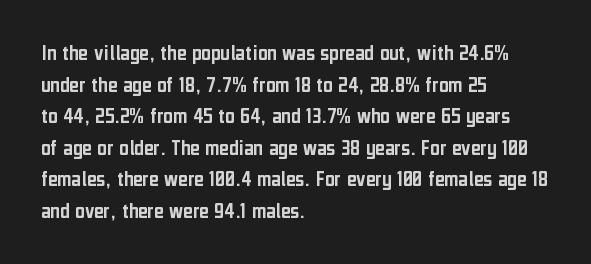
Q: Is the text italic (slanted)? A: No, it is upright.
Q: Is the text underlined? A: No.
Q: How is the paragraph aligned? A: Left-aligned.
Q: Is the spacing between letters normal or unusually wide? A: Normal.
Q: Is the spacing between lines tight, normal or loose? A: Normal.
